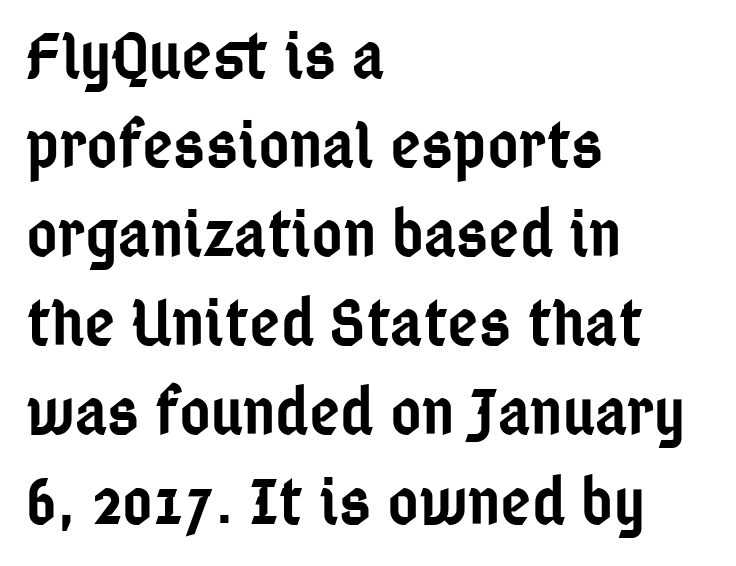
A typesetter would call this proportional, since set widths differ per character. Evenly set lines give the paragraph a standard silhouette. Observe the ordinary spacing: letters are neighbours, not strangers. The gap between lines stays unmarked. Heft: intermediate — a semibold.
